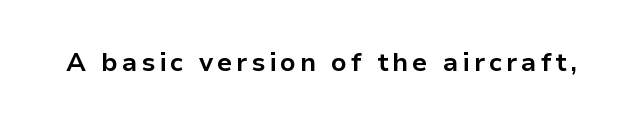
{"italic": "no", "bold": "yes", "underline": "no", "glyph_px": 26}
